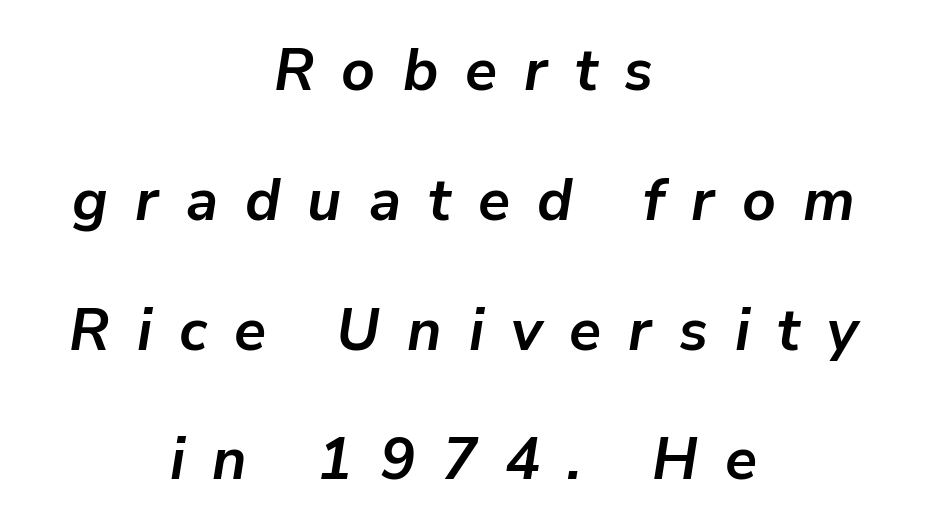
{"italic": "yes", "lean": "right", "slant_degrees": 9, "bold": "yes", "weight": "semibold", "width": "normal", "stroke_contrast": "low", "x_height": "medium", "monospaced": "no", "underline": "no", "align": "center", "line_spacing": "loose", "line_spacing_ratio": 2.2, "letter_spacing": "wide", "letter_spacing_em": 0.46, "glyph_px": 59}
